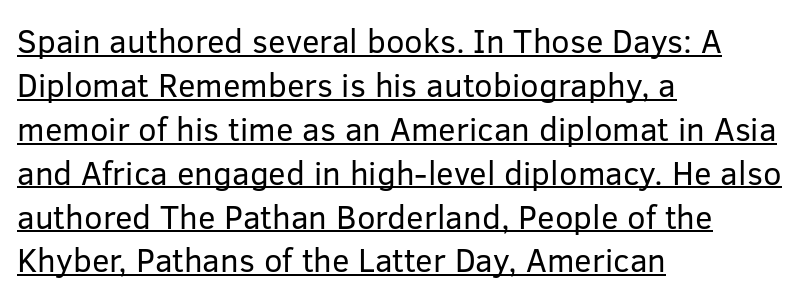
You could not count columns in this text — the font is proportionally spaced. This is roman type, the default non-slanted kind. These lines keep a tight, regular rhythm from letter to letter. Vertically, the passage feels balanced, rows spaced as you'd expect. This sample uses a sans-serif face. The rag falls on the right side of this text block.
